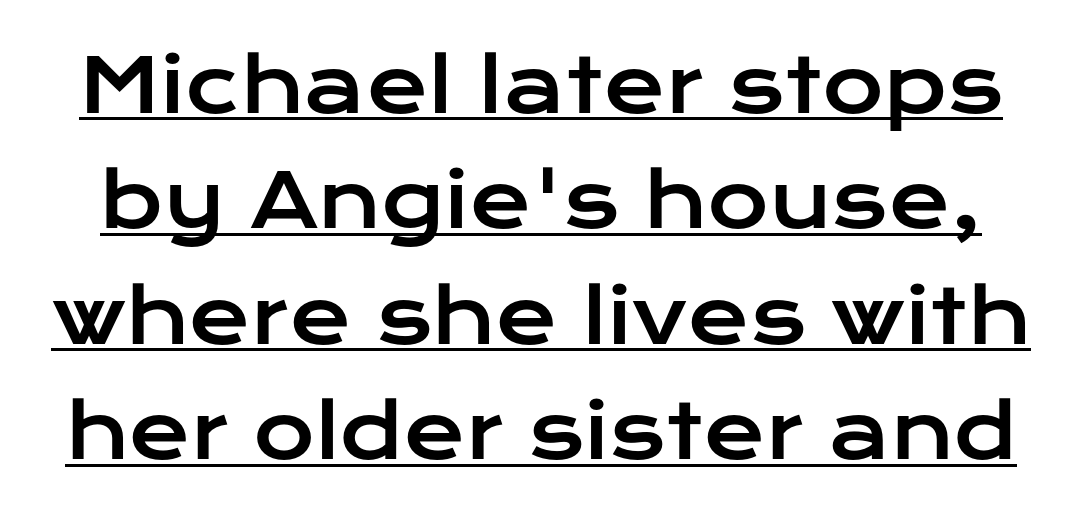
The gaps between neighbouring characters are ordinary and unremarkable. Note the varied advance widths — an 'i' is clearly narrower than an 'm'. Underlining? Definitely there. No feet cap the strokes, marking this as sans-serif type. Vertically, the passage feels balanced, rows spaced as you'd expect.
